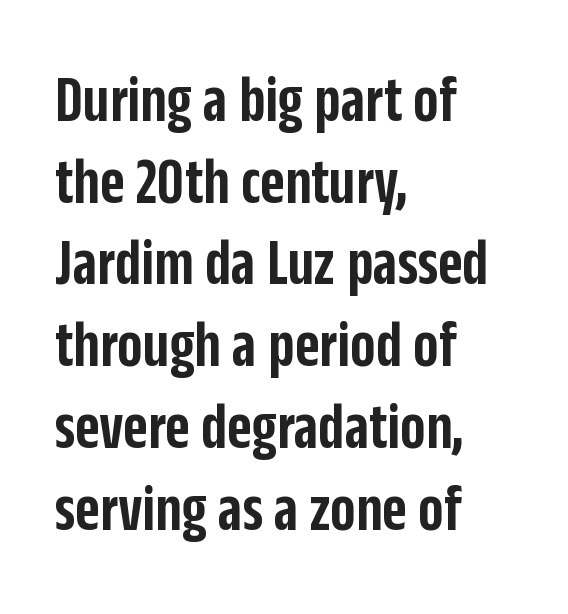
The image shows 67 px semibold, condensed sans-serif type, upright; set left-aligned, line spacing 1.22x, normal letter spacing, not underlined; low stroke contrast and a large x-height.
